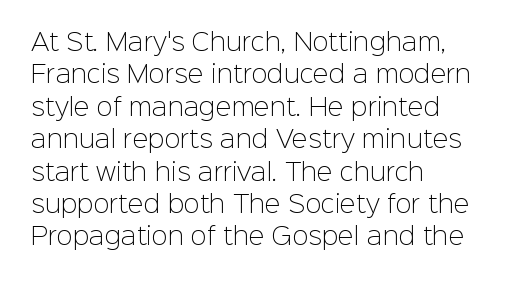
The typesetter chose a ragged-right arrangement here. In terms of letterspacing, this is plain default setting. Descenders hang freely into open space. A typesetter would call this leading conventional body-copy spacing. Stems and bowls with no extra thickness — not bold.
